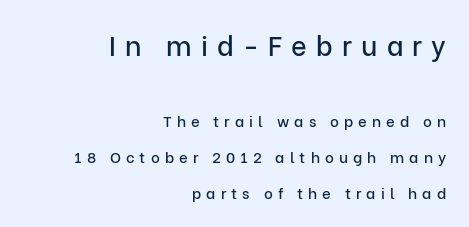
{"italic": "no", "underline": "no", "align": "right", "line_spacing": "loose", "line_spacing_ratio": 2.4, "letter_spacing": "wide", "letter_spacing_em": 0.34, "larger_block": "first", "size_ratio": 1.8, "glyph_px": 27}
